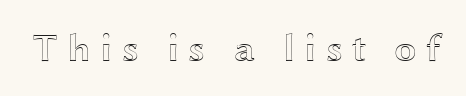
{"italic": "no", "width": "wide", "x_height": "medium", "monospaced": "no", "underline": "no", "letter_spacing": "wide", "letter_spacing_em": 0.23, "glyph_px": 40}
